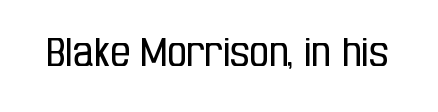
The characters are drawn with everyday or finer stroke widths. Lines of text with bare space underneath. Character widths vary here, with narrow letters taking less room than wide ones. The gaps between neighbouring characters are ordinary and unremarkable. Type style note: lacks serifs. The type sits square on the baseline with zero lean.
